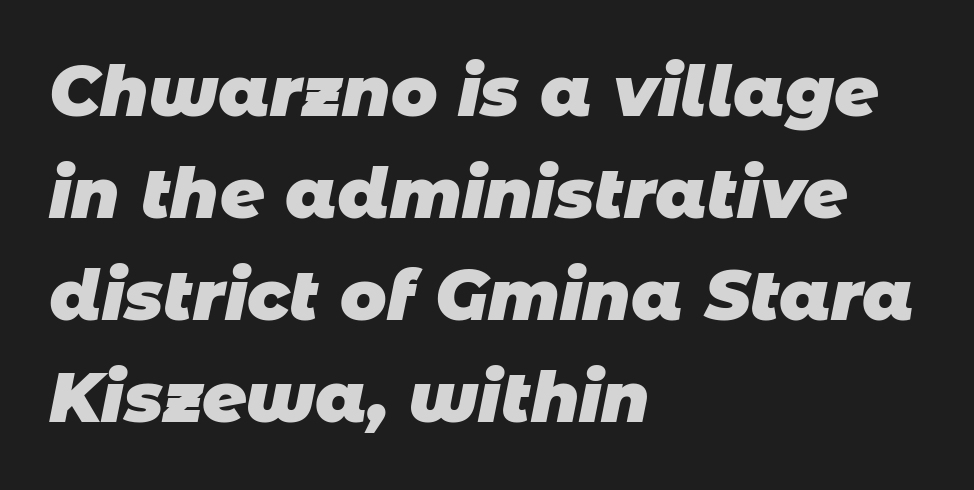
{"serif": "no", "bold": "yes", "weight": "heavy", "width": "normal", "stroke_contrast": "low", "x_height": "large", "monospaced": "no", "underline": "no", "align": "left", "line_spacing": "normal", "line_spacing_ratio": 1.48, "letter_spacing": "normal", "letter_spacing_em": 0.0, "glyph_px": 69}
